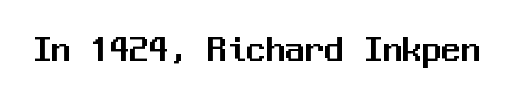
{"serif": "no", "italic": "no", "width": "normal", "stroke_contrast": "medium", "x_height": "medium", "monospaced": "yes", "underline": "no", "letter_spacing": "normal", "letter_spacing_em": 0.0, "glyph_px": 39}
